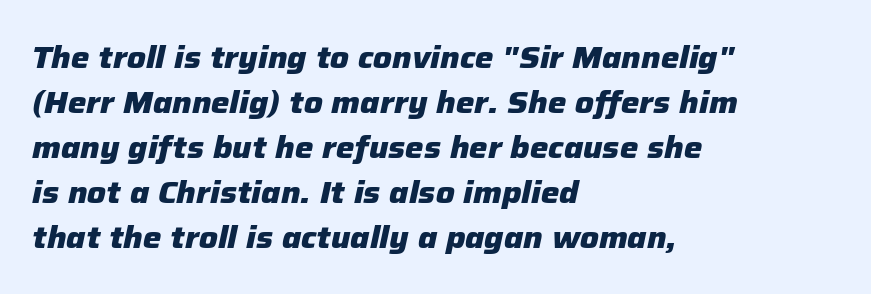
This sample uses an oblique cut, with every glyph tilted off the vertical. The passage is arranged the way most books set body copy — flush left. Type without underlining. Each glyph is drawn with heavy, bold strokes. Interline gaps are of average width in this sample.
